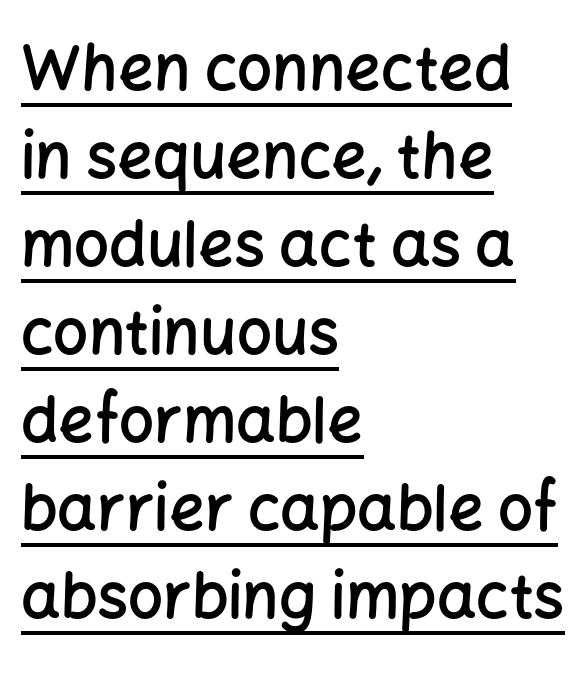
{"serif": "no", "italic": "no", "bold": "semi", "weight": "semibold", "width": "normal", "stroke_contrast": "low", "x_height": "medium", "monospaced": "no", "underline": "yes", "align": "left", "line_spacing": "normal", "line_spacing_ratio": 1.42, "letter_spacing": "normal", "letter_spacing_em": 0.0, "glyph_px": 62}
